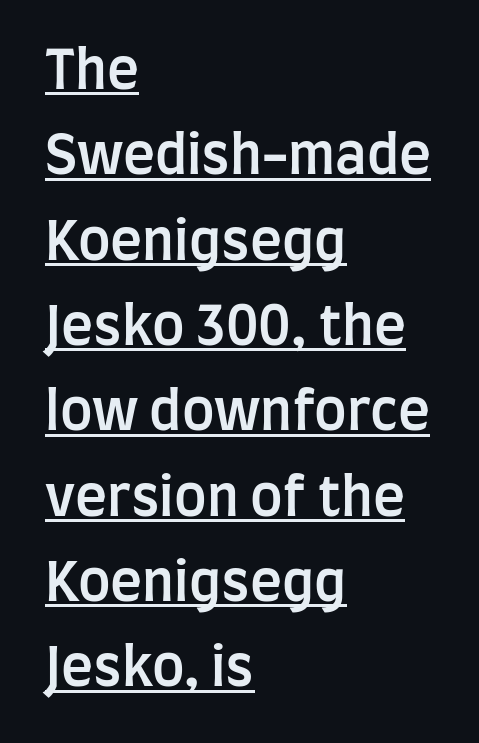
{"serif": "no", "italic": "no", "bold": "semi", "weight": "semibold", "width": "condensed", "stroke_contrast": "low", "x_height": "large", "monospaced": "no", "underline": "yes", "align": "left", "line_spacing": "normal", "line_spacing_ratio": 1.58, "letter_spacing": "normal", "letter_spacing_em": 0.0, "glyph_px": 54}
